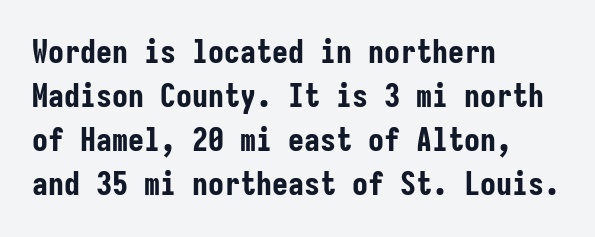
The image shows 32 px bold, condensed sans-serif type, upright, monospaced; set left-aligned, normal line spacing (1.37x), normal letter spacing, not underlined; low stroke contrast and a medium x-height.
